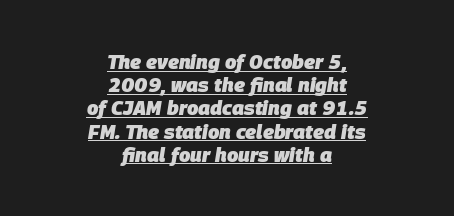
The image shows 20 px bold type, italic (leaning right); set centered, line spacing 1.16x, normal letter spacing, underlined.
